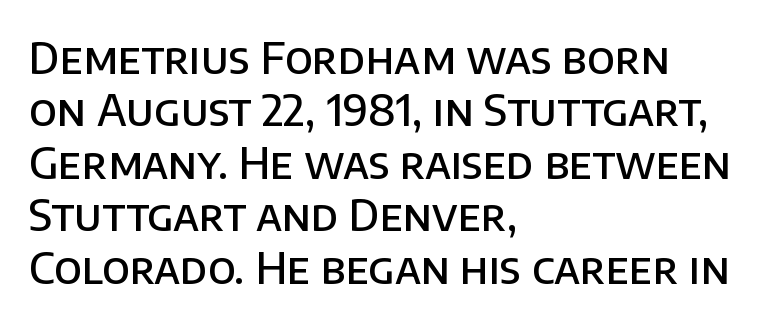
The image shows 43 px semibold sans-serif type, upright; set left-aligned, line spacing 1.22x, normal letter spacing, not underlined; low stroke contrast and a large x-height.
